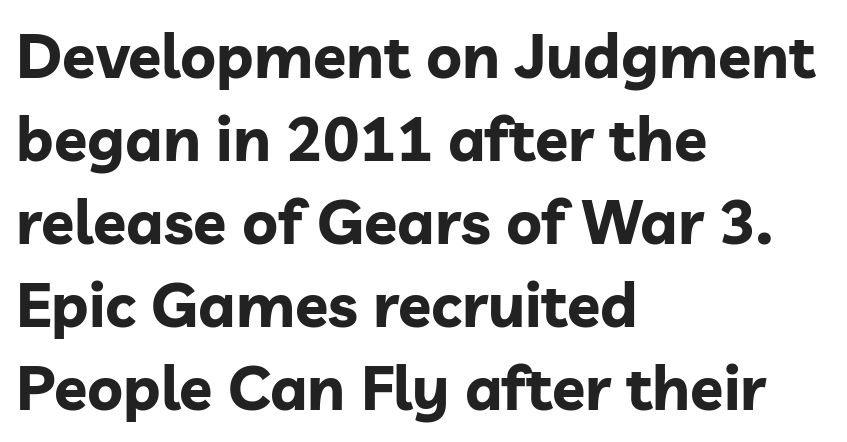
The image shows 61 px bold sans-serif type, upright; set left-aligned, normal line spacing (1.36x), normal letter spacing, not underlined; low stroke contrast and a medium x-height.
